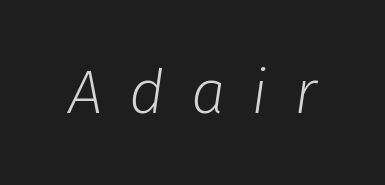
{"italic": "yes", "lean": "right", "slant_degrees": 8, "bold": "no", "weight": "light", "width": "normal", "stroke_contrast": "low", "x_height": "medium", "monospaced": "no", "underline": "no", "letter_spacing": "wide", "letter_spacing_em": 0.42, "glyph_px": 62}
